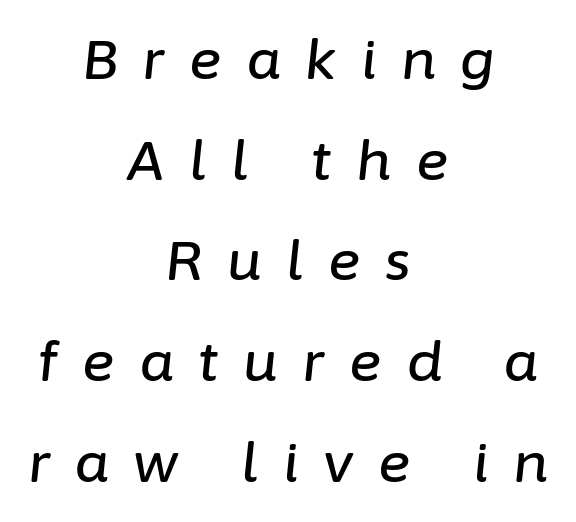
{"italic": "yes", "lean": "right", "slant_degrees": 6, "width": "normal", "stroke_contrast": "low", "x_height": "medium", "monospaced": "no", "underline": "no", "align": "center", "line_spacing_ratio": 1.83, "letter_spacing": "wide", "letter_spacing_em": 0.45, "glyph_px": 55}
